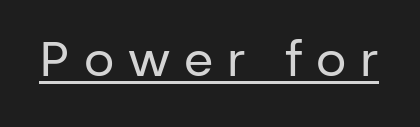
{"serif": "no", "italic": "no", "bold": "no", "weight": "regular", "width": "normal", "stroke_contrast": "low", "x_height": "medium", "monospaced": "no", "underline": "yes", "letter_spacing": "wide", "letter_spacing_em": 0.29, "glyph_px": 48}
